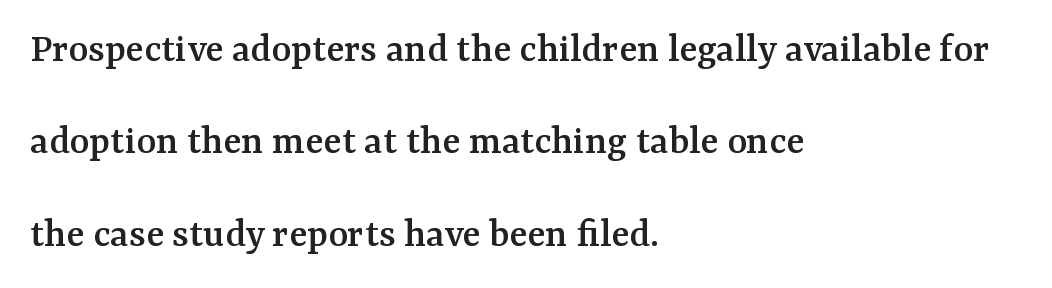
These lines are composed in type with serifs. Spacing between characters is what you'd get straight out of the box. Summary of vertical rhythm: relaxed, with wide interline spacing. You could not count columns in this text — the font is proportionally spaced. Where is the straight margin? On the left.
